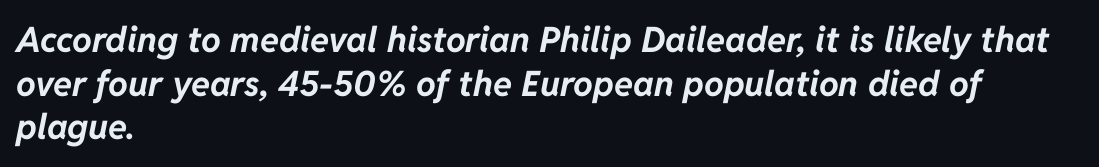
The rendering anchors every line to the left-hand side. Is the type slanted? Yes — the strokes lean at a clear angle. Rule under the text: the space is simply empty. There is no visible air inserted between adjacent glyphs. Its strokes are broad and dark, the hallmark of bold type. Leading: standard.
